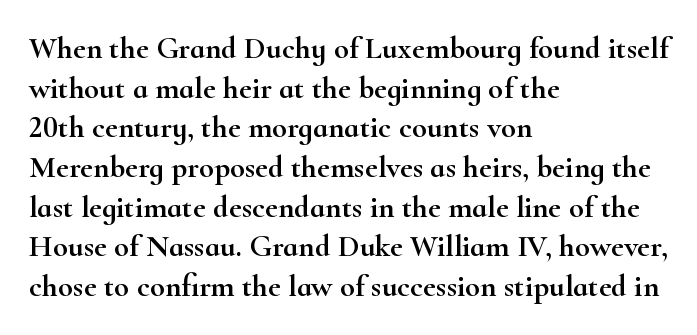
Between one letter and the next there's only the usual sliver of space. Summary of vertical rhythm: regular, with standard interline spacing. No italicization has been applied; the sample stays upright. Quick note: underline off. Where is the straight margin? On the left.
